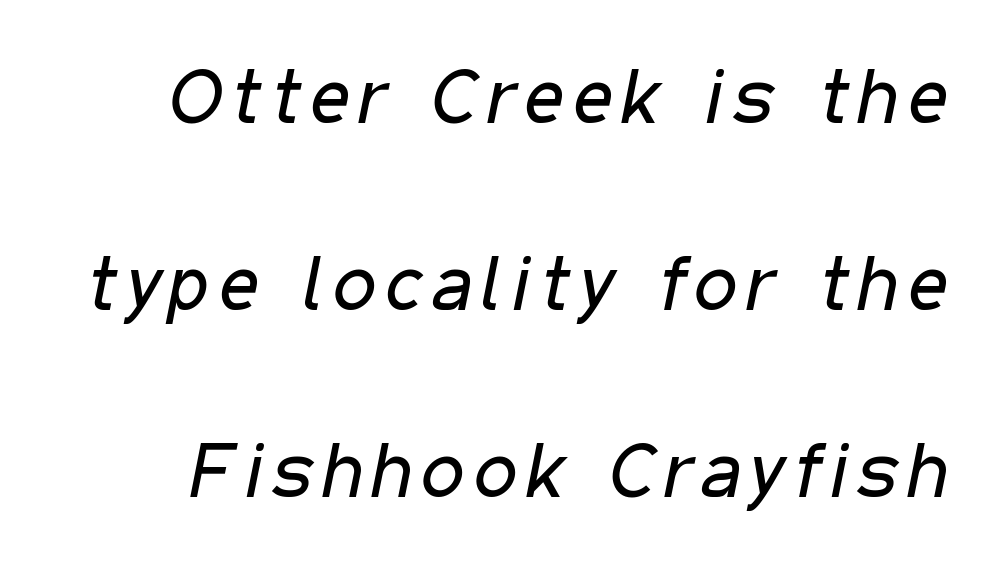
Ink coverage per letter is moderate at most. Line spacing here is loose. You can tell it's italic because the verticals aren't actually vertical. Check under the words: just untouched page. The face used here is proportionally spaced, like ordinary book or web type.
